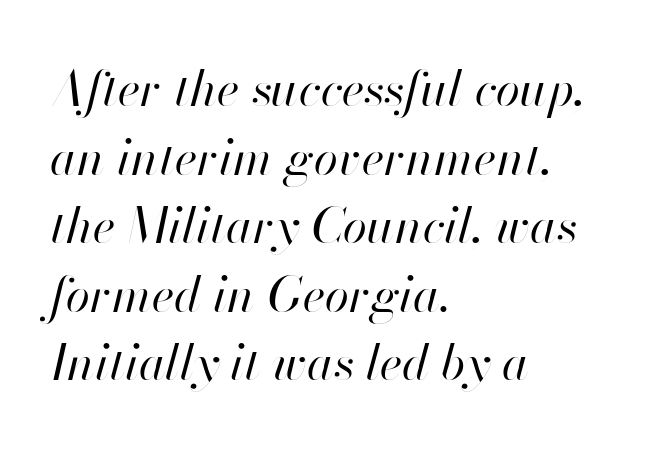
{"italic": "yes", "lean": "right", "slant_degrees": 13, "bold": "no", "weight": "regular", "width": "normal", "stroke_contrast": "high", "x_height": "small", "monospaced": "no", "underline": "no", "align": "left", "line_spacing": "normal", "line_spacing_ratio": 1.4, "letter_spacing": "normal", "letter_spacing_em": 0.0, "glyph_px": 49}
